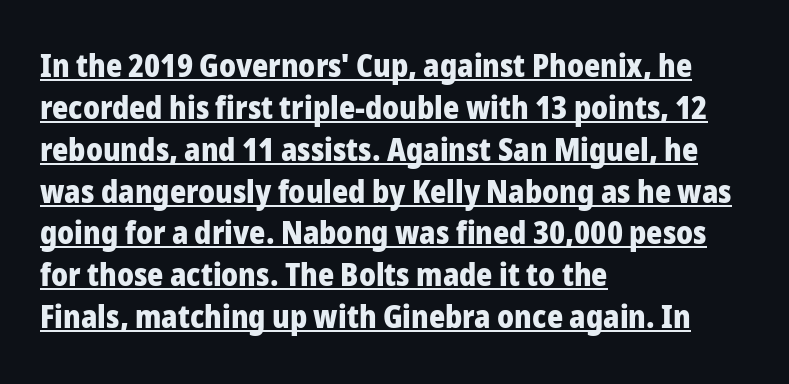
{"serif": "no", "italic": "no", "bold": "yes", "weight": "heavy", "width": "normal", "stroke_contrast": "low", "x_height": "medium", "monospaced": "no", "underline": "yes", "align": "left", "line_spacing": "normal", "line_spacing_ratio": 1.35, "letter_spacing": "normal", "letter_spacing_em": 0.0, "glyph_px": 31}
